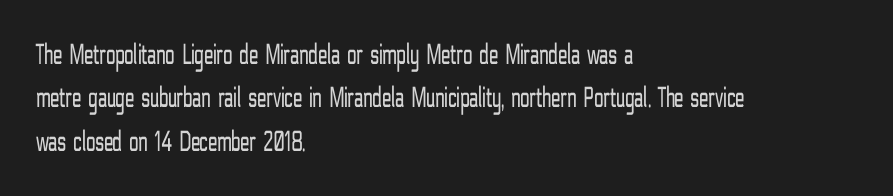
The image shows 30 px light, condensed sans-serif type, upright; set left-aligned, normal line spacing (1.45x), normal letter spacing, not underlined; low stroke contrast and a medium x-height.
